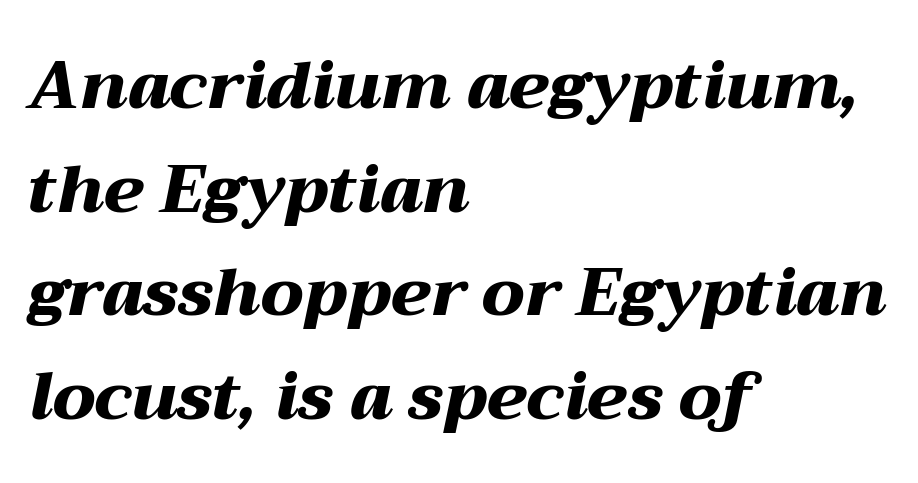
{"italic": "yes", "lean": "right", "slant_degrees": 12, "bold": "yes", "weight": "heavy", "width": "wide", "stroke_contrast": "medium", "x_height": "medium", "monospaced": "no", "underline": "no", "align": "left", "line_spacing": "normal", "line_spacing_ratio": 1.57, "letter_spacing": "normal", "letter_spacing_em": 0.0, "glyph_px": 66}
